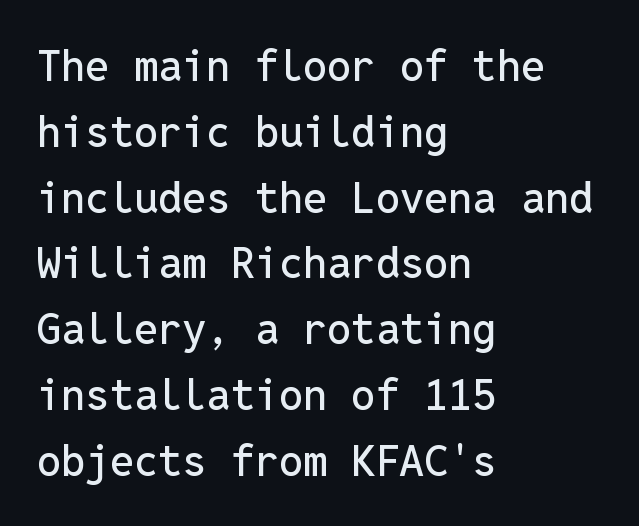
The lettering holds an erect, upright posture throughout. Horizontally, the lines are justified to the leading edge only. Do the characters align in a grid? Yes, the font is monospaced. No extra tracking has been applied to these lines. Rows of type keep a routine distance in the vertical direction. The strip under each line holds only bare page.
